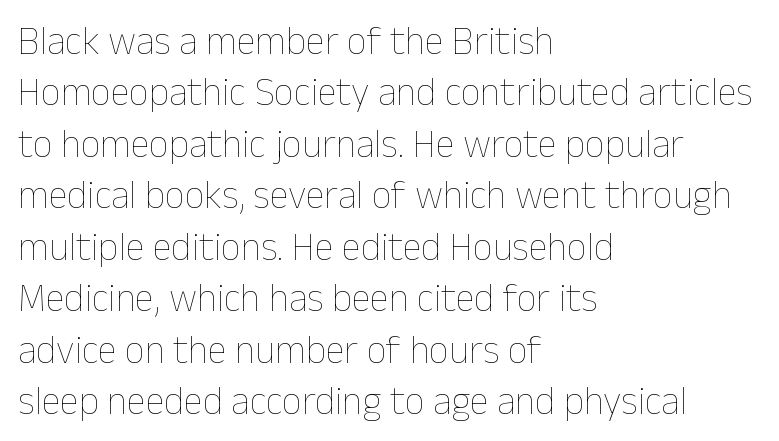
The image shows 39 px thin type, upright; set left-aligned, normal line spacing (1.32x), normal letter spacing, not underlined; low stroke contrast and a medium x-height.
